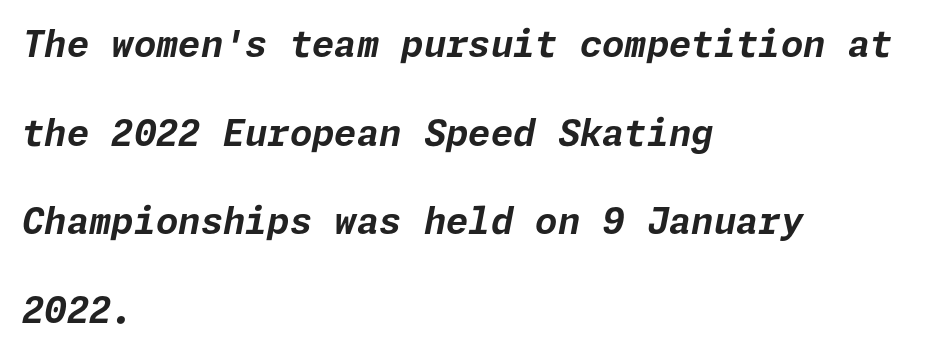
The image shows 36 px bold type, italic (leaning right); set left-aligned, loose line spacing (2.46x), normal letter spacing, not underlined; low stroke contrast and a medium x-height.
